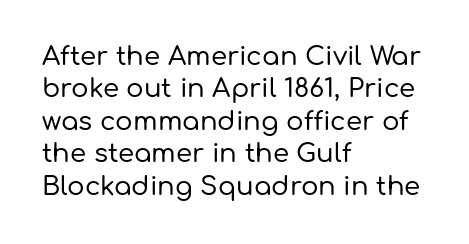
These lines sit exactly where default settings would place them. The letters stand upright; this is a roman face. Typeset ragged right — the left edge is the straight one. Just letters on the line, the space beneath them empty. Caption: standard tracking, unaltered.
